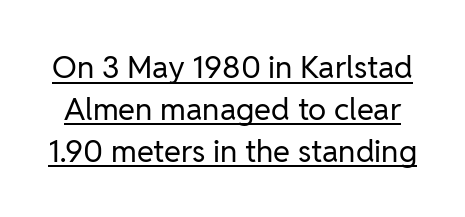
No heavy texture on the line: the type isn't bold. You can see a thin bar hugging the bottom of the glyphs. The face used here is proportionally spaced, like ordinary book or web type. The rows are spaced the way most documents space them. Is there any slant? The stems are plumb. The face used here is a sans, in the tradition of grotesques and geometrics.
